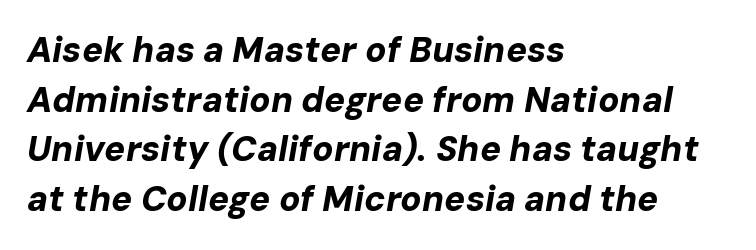
Q: Is the text bold? A: Yes.
Q: Is the text italic (slanted)? A: Yes, it leans right by about 10 degrees.
Q: Is the text underlined? A: No.
Q: How is the paragraph aligned? A: Left-aligned.
Q: Is the spacing between letters normal or unusually wide? A: Normal.
Q: Is the spacing between lines tight, normal or loose? A: Normal.
Q: Width (condensed, normal, or wide)? A: Normal.
Q: Stroke contrast? A: Low.
Q: x-height? A: Medium.
Q: Monospaced? A: No.
